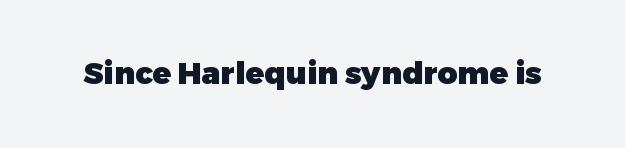
Q: Is the text bold? A: Yes.
Q: Is the text italic (slanted)? A: No, it is upright.
Q: Is the typeface a serif or a sans-serif typeface? A: Sans-serif.
Q: Is the text underlined? A: No.
Q: Is the spacing between letters normal or unusually wide? A: Normal.
Q: Width (condensed, normal, or wide)? A: Normal.
Q: Stroke contrast? A: Low.
Q: x-height? A: Medium.
Q: Monospaced? A: No.
